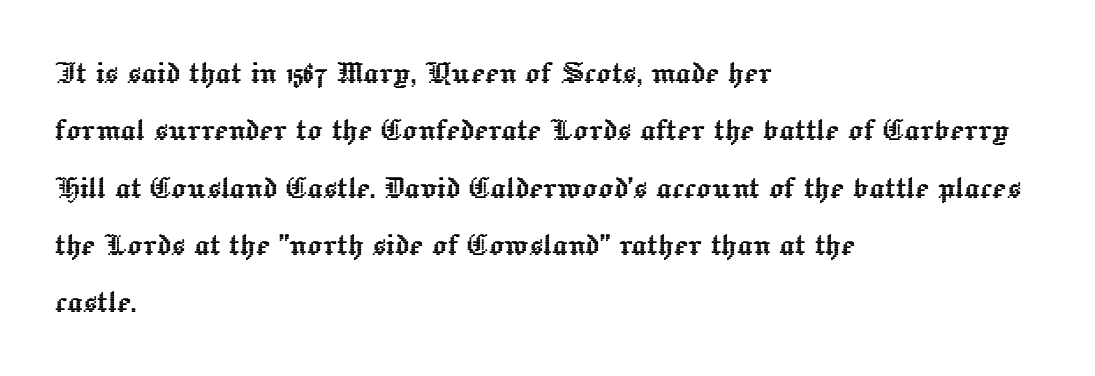
Is the letter spacing exaggerated? No — it looks like the ordinary default. The zone under the glyphs is completely vacant. One glance says typical: line gaps are just what's usual. Style check: upright.
